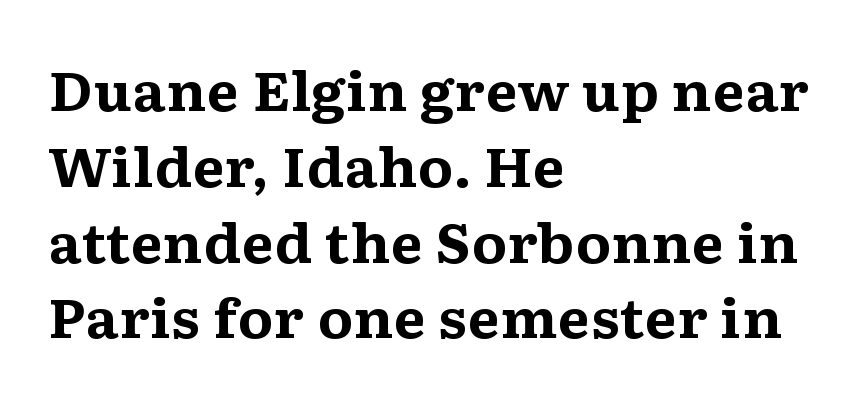
Type style note: has serifs. Is the type bold? Yes — the strokes are clearly thick and heavy. The paragraph shown leans on its left margin. Proportional: the letters do not fall into vertical columns.
